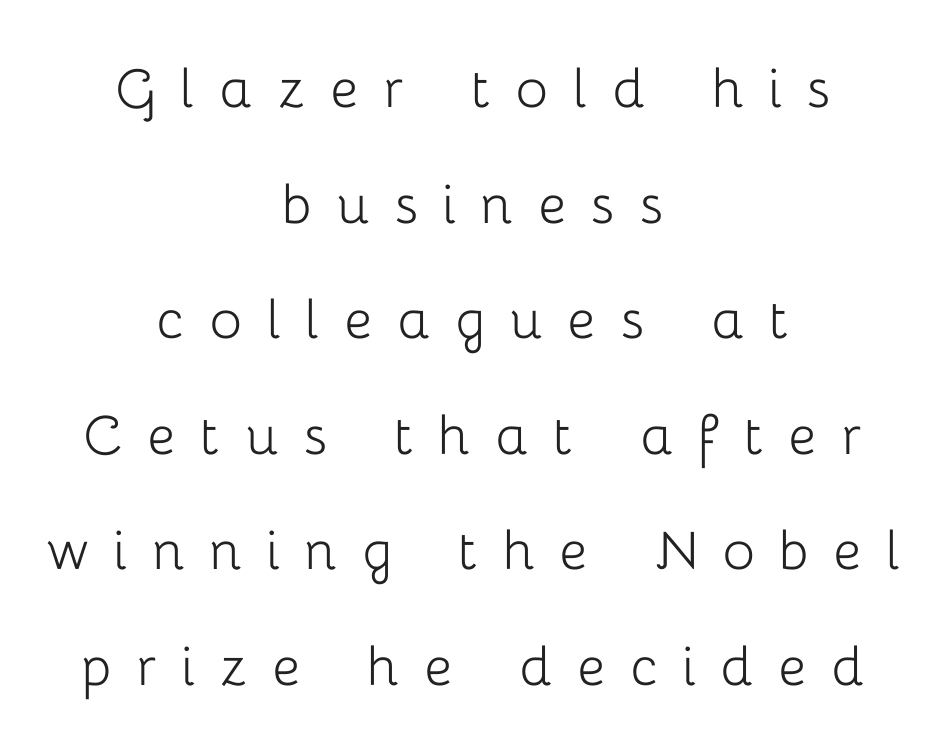
The image shows 68 px light sans-serif type, upright; set centered, normal line spacing (1.7x), unusually wide letter spacing (+0.36 em), not underlined; low stroke contrast and a medium x-height.
